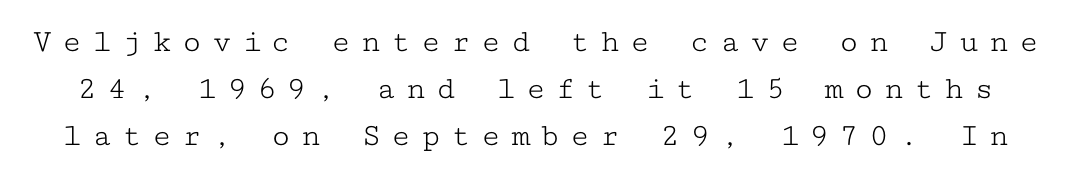
{"serif": "yes", "italic": "no", "bold": "no", "weight": "light", "width": "wide", "stroke_contrast": "low", "x_height": "medium", "monospaced": "yes", "underline": "no", "line_spacing": "normal", "line_spacing_ratio": 1.42, "letter_spacing": "wide", "letter_spacing_em": 0.3, "glyph_px": 33}
